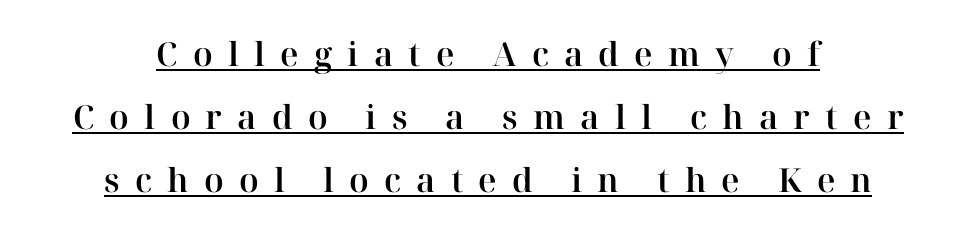
The face used here appears with an underline applied. The passage shown is typeset with a serif family. Students, note that the glyphs here are deliberately spaced far apart. Ordinary non-slanted type is in use. Whoever set this chose breathing room over compactness in the vertical rhythm. These lines are rendered in a variable-pitch font.
